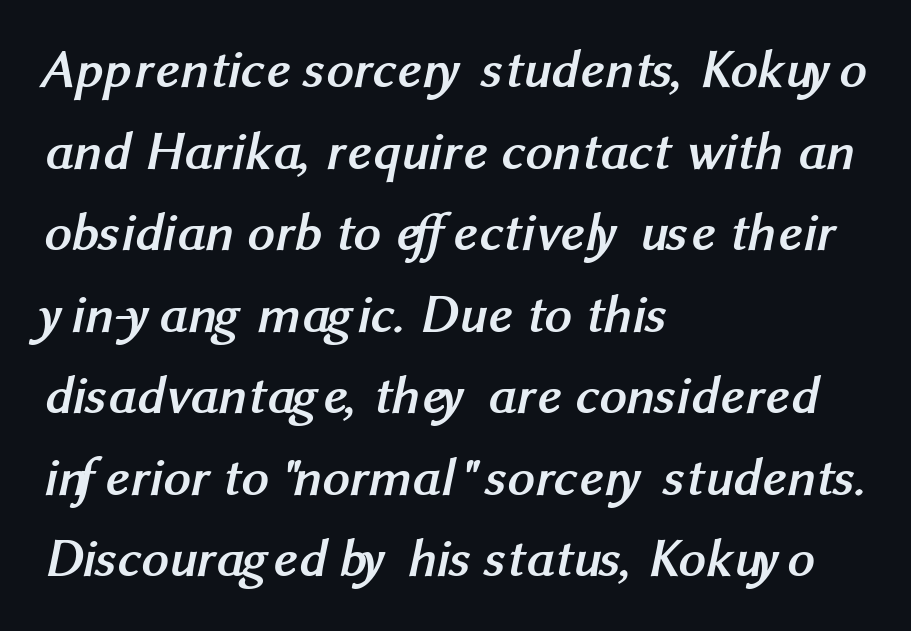
The image shows 54 px semibold sans-serif type; set left-aligned, normal line spacing (1.51x), normal letter spacing, not underlined; medium stroke contrast and a medium x-height.
